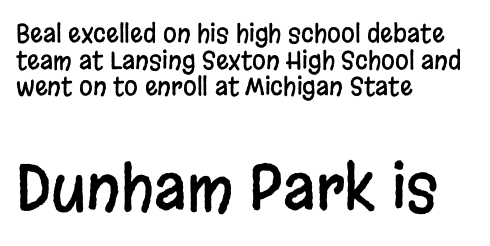
Look at the bottom of the vertical strokes: they stop flat, with no serifs. The line texture is even and compact thanks to regular tracking. Each letter keeps its own natural width here, so spacing adapts to shape. The letters stand straight up with perfectly vertical stems. Two sizes are in play, and the larger belongs to the second block.
